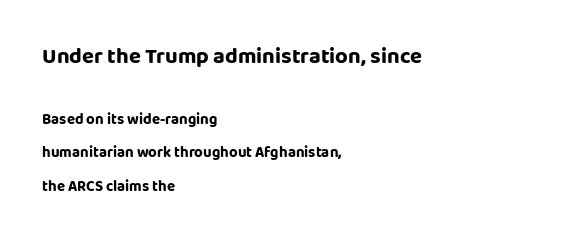
{"italic": "no", "underline": "no", "align": "left", "line_spacing": "loose", "line_spacing_ratio": 2.24, "letter_spacing": "normal", "letter_spacing_em": 0.0, "larger_block": "first", "size_ratio": 1.47, "glyph_px": 22}
